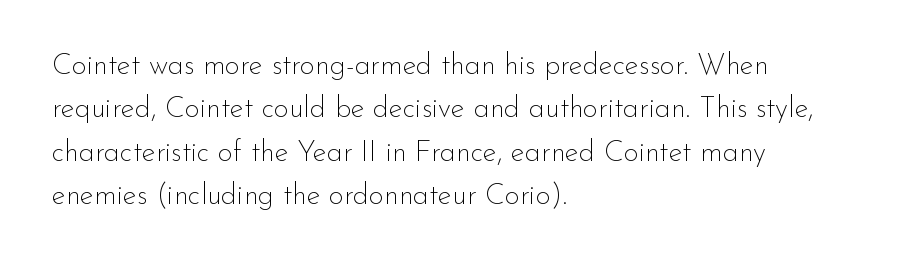
Each new line begins a customary step beneath the previous one. Character widths vary here, with narrow letters taking less room than wide ones. No extra ink here — the face is not bold. In CSS terms this would be text-align: left.
